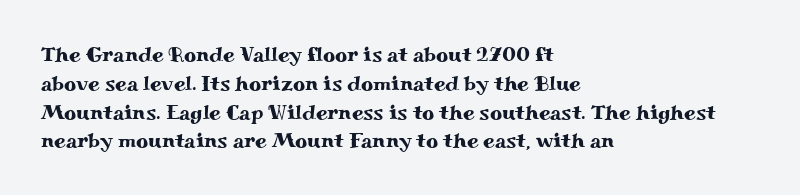
Q: Is the text italic (slanted)? A: No, it is upright.
Q: Is the text underlined? A: No.
Q: How is the paragraph aligned? A: Left-aligned.
Q: Is the spacing between letters normal or unusually wide? A: Normal.
Q: Is the spacing between lines tight, normal or loose? A: Normal.
